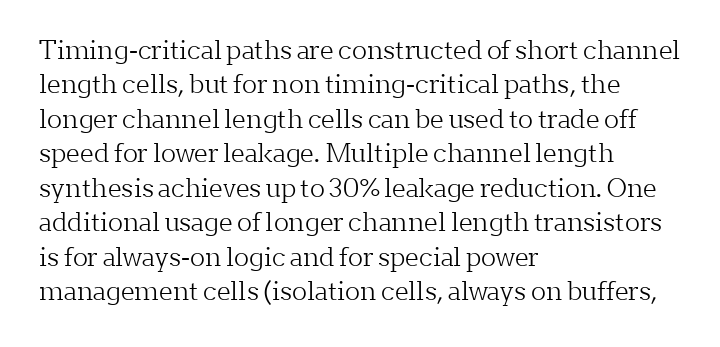
The image shows 25 px text type, upright; set left-aligned, normal line spacing (1.38x), normal letter spacing, not underlined.
